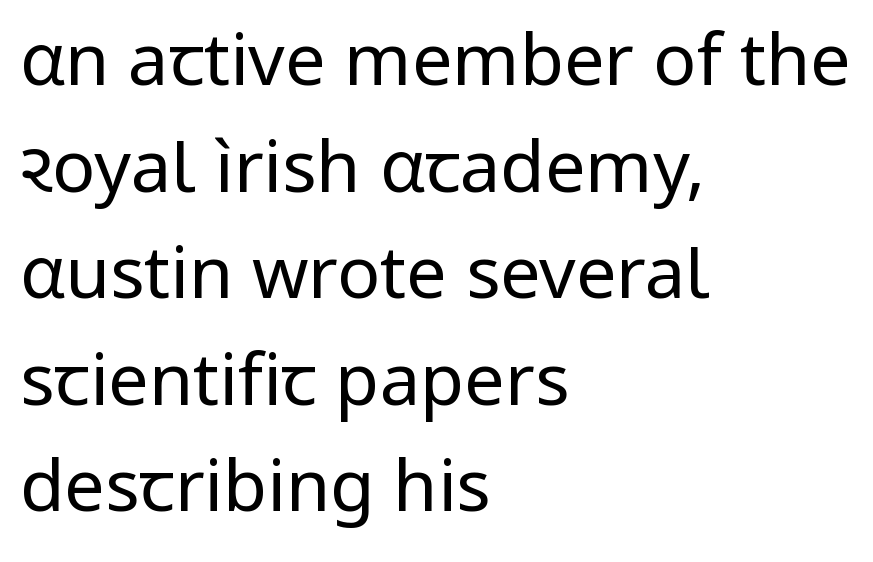
Q: Is the text bold? A: No.
Q: Is the text italic (slanted)? A: No, it is upright.
Q: Is the typeface a serif or a sans-serif typeface? A: Sans-serif.
Q: Is the text underlined? A: No.
Q: How is the paragraph aligned? A: Left-aligned.
Q: Is the spacing between letters normal or unusually wide? A: Normal.
Q: Is the spacing between lines tight, normal or loose? A: Normal.
Q: Width (condensed, normal, or wide)? A: Normal.
Q: Stroke contrast? A: Low.
Q: x-height? A: Medium.
Q: Monospaced? A: No.
